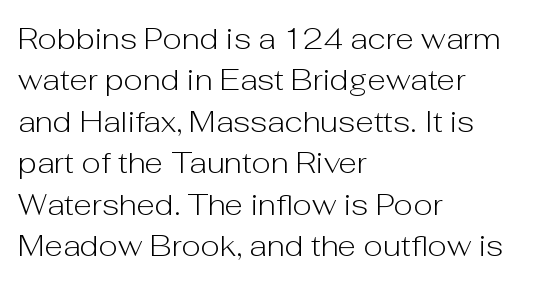
{"serif": "no", "italic": "no", "bold": "no", "weight": "light", "width": "normal", "stroke_contrast": "low", "x_height": "medium", "monospaced": "no", "underline": "no", "align": "left", "line_spacing": "normal", "line_spacing_ratio": 1.38, "letter_spacing": "normal", "letter_spacing_em": 0.0, "glyph_px": 30}
